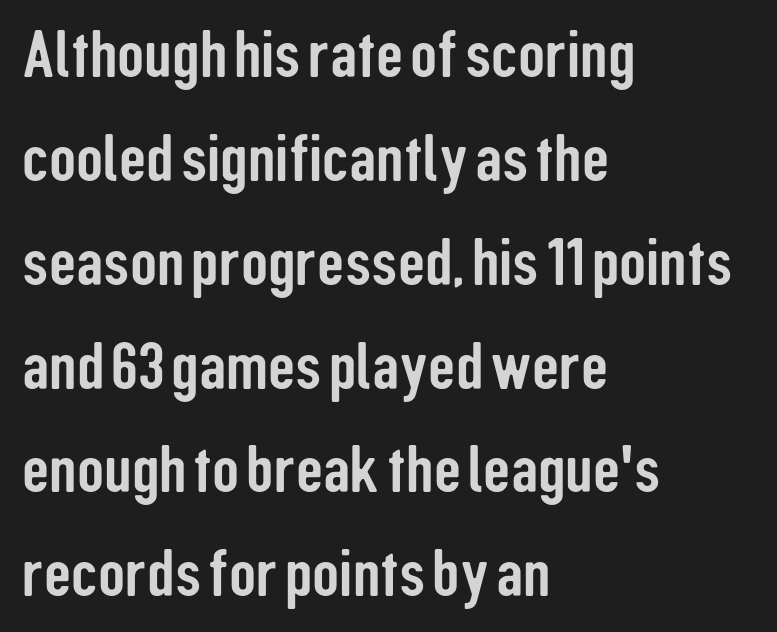
The image shows 67 px condensed sans-serif type, upright; set left-aligned, normal line spacing (1.55x), normal letter spacing, not underlined; low stroke contrast and a medium x-height.
